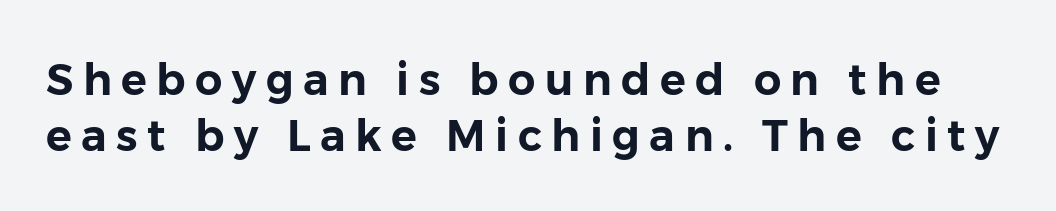
{"serif": "no", "italic": "no", "width": "normal", "stroke_contrast": "low", "x_height": "medium", "monospaced": "no", "underline": "no", "line_spacing": "normal", "line_spacing_ratio": 1.31, "letter_spacing": "wide", "letter_spacing_em": 0.22, "glyph_px": 43}
